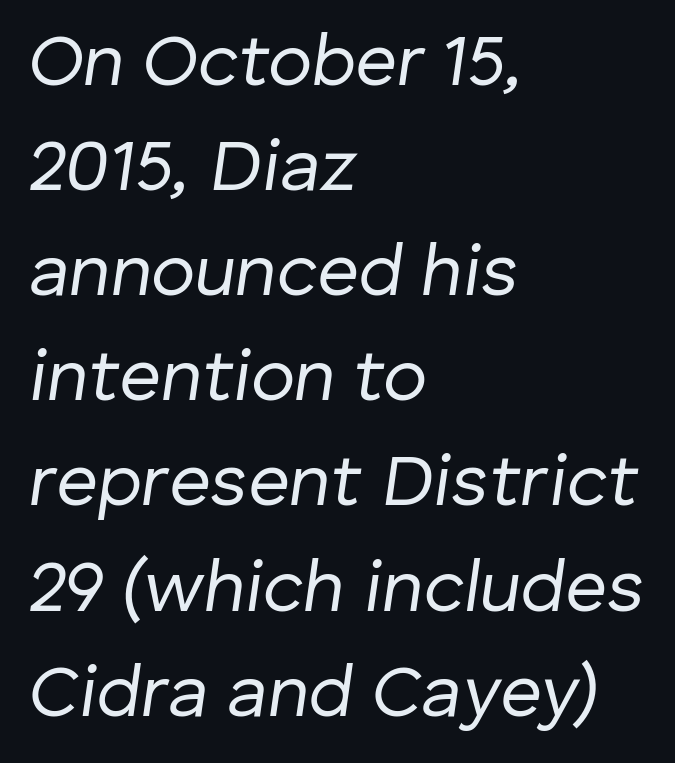
No word sits above an underline. The lines sit at an ordinary, default distance from one another. The letterforms sit shoulder to shoulder at normal distance. Casual observation: everything's shoved over to the left. Think standard paragraph weight, or any step lighter than that.
